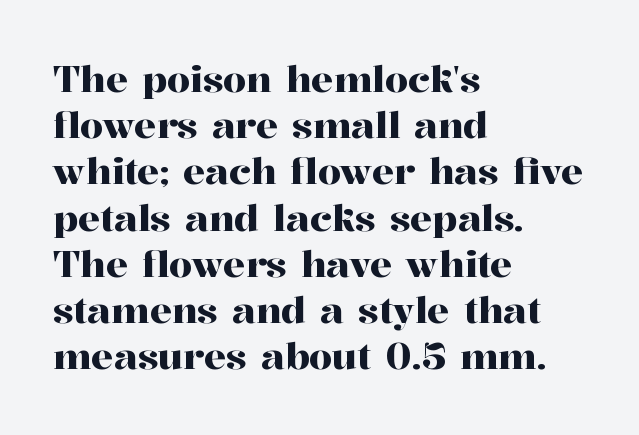
{"serif": "yes", "italic": "no", "width": "normal", "stroke_contrast": "high", "x_height": "medium", "monospaced": "no", "underline": "no", "align": "left", "line_spacing": "normal", "line_spacing_ratio": 1.25, "letter_spacing": "normal", "letter_spacing_em": 0.0, "glyph_px": 37}
